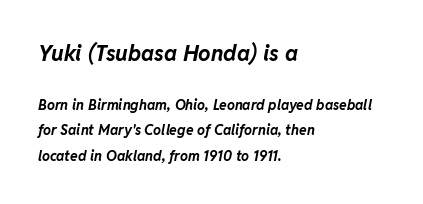
The image shows 22 px bold type, italic (leaning right); set left-aligned, line spacing 1.8x, normal letter spacing, not underlined; the first (top) block is 1.57x larger.
